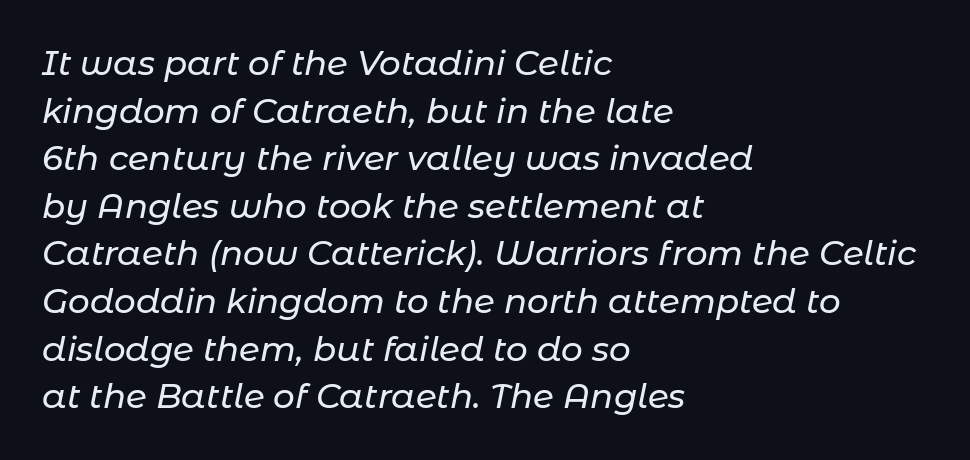
{"italic": "yes", "lean": "right", "slant_degrees": 11, "width": "normal", "stroke_contrast": "low", "x_height": "medium", "monospaced": "no", "underline": "no", "align": "left", "line_spacing": "normal", "line_spacing_ratio": 1.4, "letter_spacing": "normal", "letter_spacing_em": 0.0, "glyph_px": 34}
